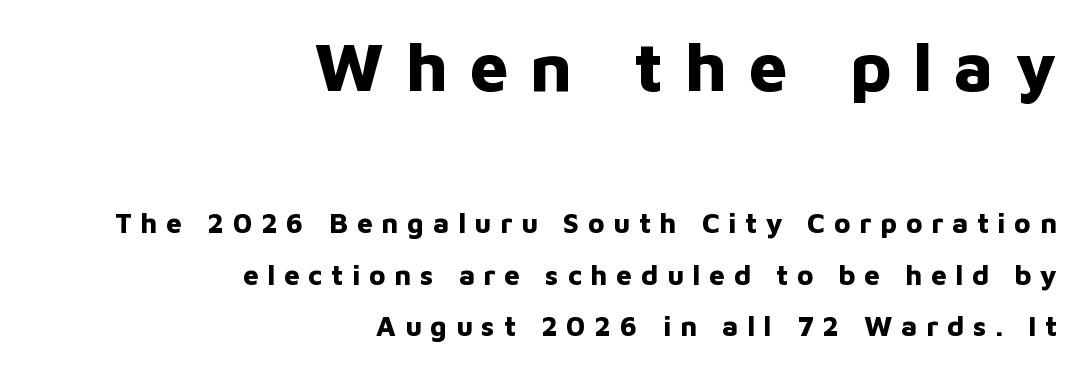
The image shows 69 px bold sans-serif type, upright; set right-aligned, line spacing 1.83x, unusually wide letter spacing (+0.31 em), not underlined; the first (top) block is 2.46x larger; low stroke contrast and a medium x-height.
